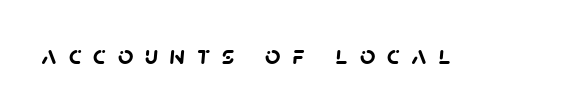
The image shows 27 px bold type; set unusually wide letter spacing (+0.43 em), not underlined.
